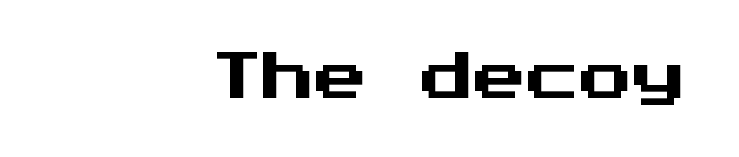
Decoration check: the copy has no underline. Every character sits straight up, as roman type does. Regarding serifs, this sample does without them. These lines are rendered in a fixed-pitch font.
